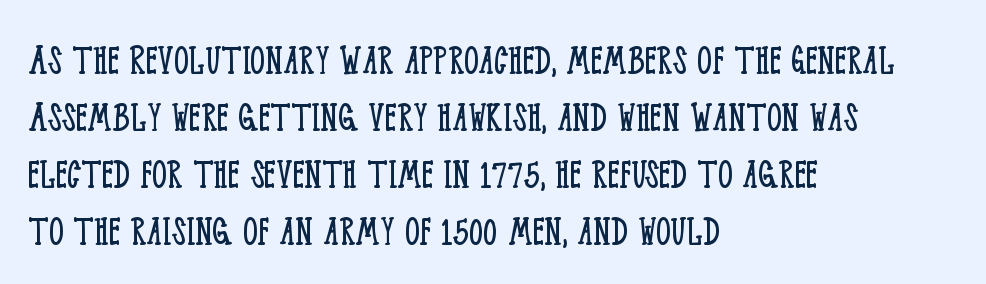
{"serif": "yes", "italic": "no", "bold": "no", "weight": "light", "width": "condensed", "stroke_contrast": "low", "x_height": "large", "monospaced": "no", "underline": "no", "align": "left", "line_spacing_ratio": 1.24, "letter_spacing": "normal", "letter_spacing_em": 0.0, "glyph_px": 46}
